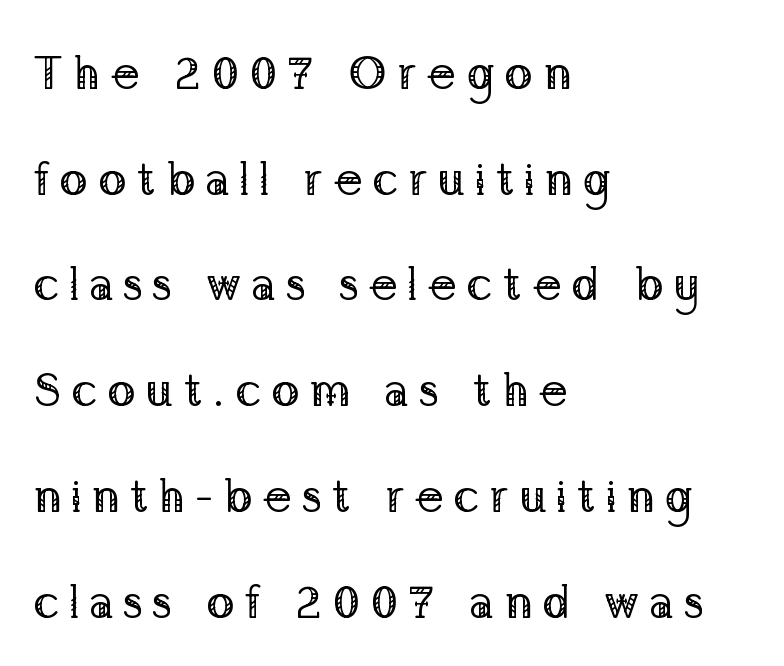
The image shows 47 px regular-weight serif type, upright; set left-aligned, loose line spacing (2.25x), unusually wide letter spacing (+0.2 em), not underlined; low stroke contrast and a medium x-height.
